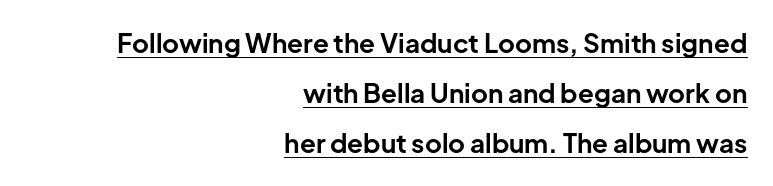
The image shows 26 px bold type, upright; set right-aligned, loose line spacing (1.93x), normal letter spacing, underlined.
